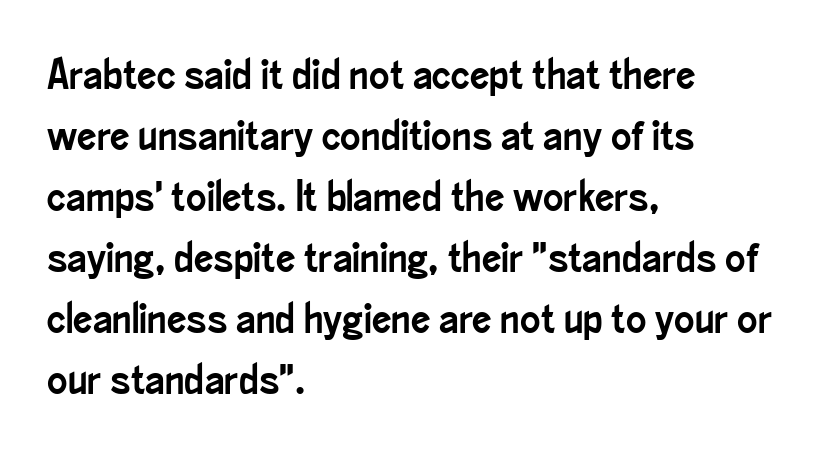
A typesetter would call this proportional, since set widths differ per character. In terms of letterspacing, this is plain default setting. Nobody drew a line under any word here. Font category for this specimen: sans-serif. The designer left line spacing at the default. The compositor pushed each line to the left boundary.
